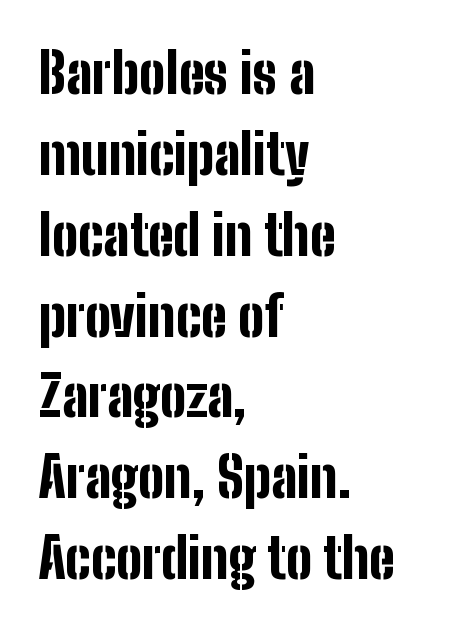
{"serif": "no", "italic": "no", "bold": "yes", "weight": "bold", "width": "condensed", "stroke_contrast": "low", "x_height": "medium", "monospaced": "no", "underline": "no", "align": "left", "line_spacing": "normal", "line_spacing_ratio": 1.47, "letter_spacing": "normal", "letter_spacing_em": 0.0, "glyph_px": 55}
